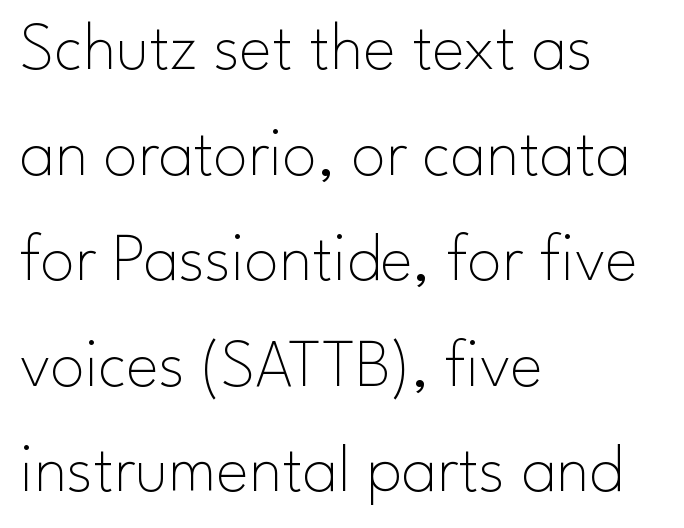
Q: Is the text bold? A: No.
Q: Is the text italic (slanted)? A: No, it is upright.
Q: Is the typeface a serif or a sans-serif typeface? A: Sans-serif.
Q: Is the text underlined? A: No.
Q: How is the paragraph aligned? A: Left-aligned.
Q: Is the spacing between letters normal or unusually wide? A: Normal.
Q: Is the spacing between lines tight, normal or loose? A: Normal.
Q: Width (condensed, normal, or wide)? A: Normal.
Q: Stroke contrast? A: Low.
Q: x-height? A: Small.
Q: Monospaced? A: No.
